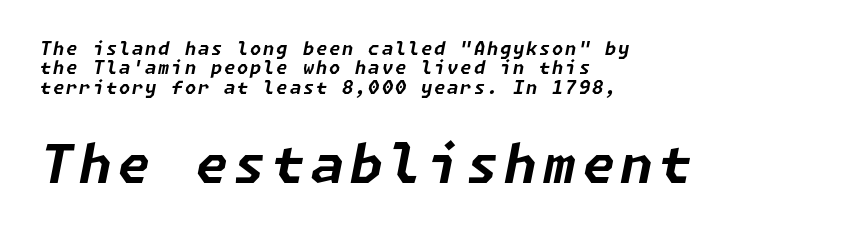
Q: Is the text bold? A: Yes.
Q: Is the text italic (slanted)? A: Yes, it leans right by about 11 degrees.
Q: Is the text underlined? A: No.
Q: How is the paragraph aligned? A: Left-aligned.
Q: Is the spacing between lines tight, normal or loose? A: Tight.
Q: Which block of text is set in a larger size, the first (top) or the second (bottom)? A: The second (bottom) one.
Q: Width (condensed, normal, or wide)? A: Normal.
Q: Stroke contrast? A: Low.
Q: x-height? A: Medium.
